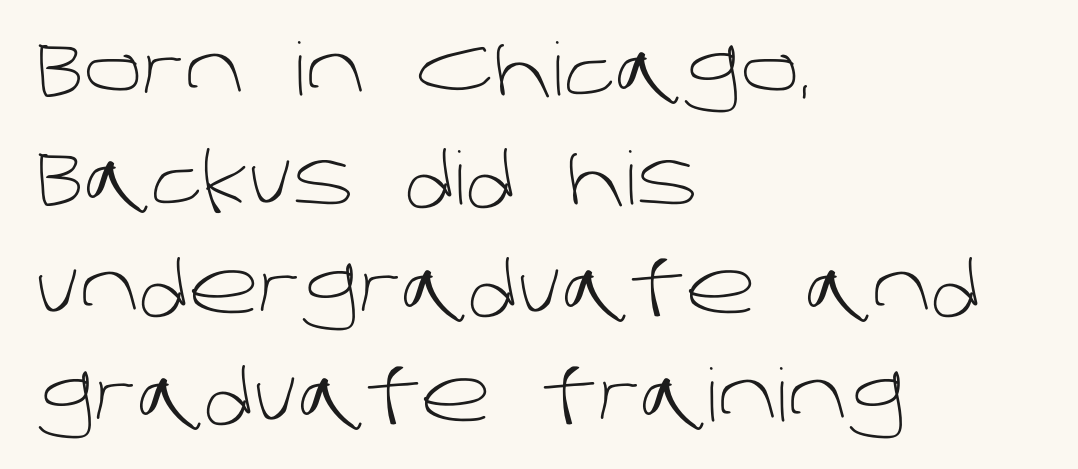
The image shows 73 px light sans-serif type; set left-aligned, normal line spacing (1.49x), normal letter spacing, not underlined; low stroke contrast and a large x-height.
